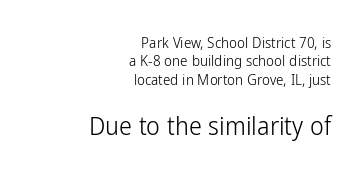
Q: Is the text bold? A: No.
Q: Is the text italic (slanted)? A: No, it is upright.
Q: Is the text underlined? A: No.
Q: How is the paragraph aligned? A: Right-aligned.
Q: Is the spacing between letters normal or unusually wide? A: Normal.
Q: Which block of text is set in a larger size, the first (top) or the second (bottom)? A: The second (bottom) one.
